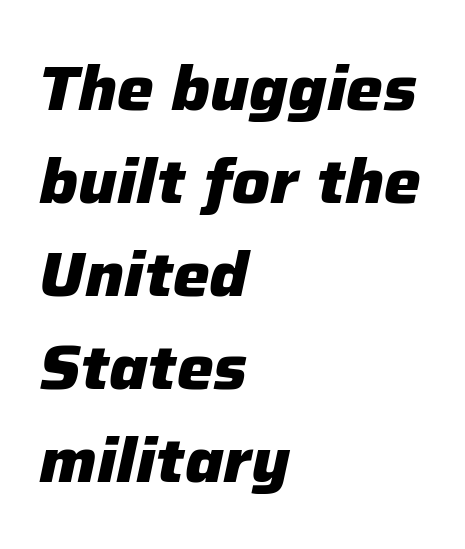
Q: Is the text bold? A: Yes.
Q: Is the text italic (slanted)? A: Yes, it leans right by about 12 degrees.
Q: Is the text underlined? A: No.
Q: How is the paragraph aligned? A: Left-aligned.
Q: Is the spacing between letters normal or unusually wide? A: Normal.
Q: Is the spacing between lines tight, normal or loose? A: Normal.
Q: Width (condensed, normal, or wide)? A: Normal.
Q: Stroke contrast? A: Low.
Q: x-height? A: Medium.
Q: Monospaced? A: No.
